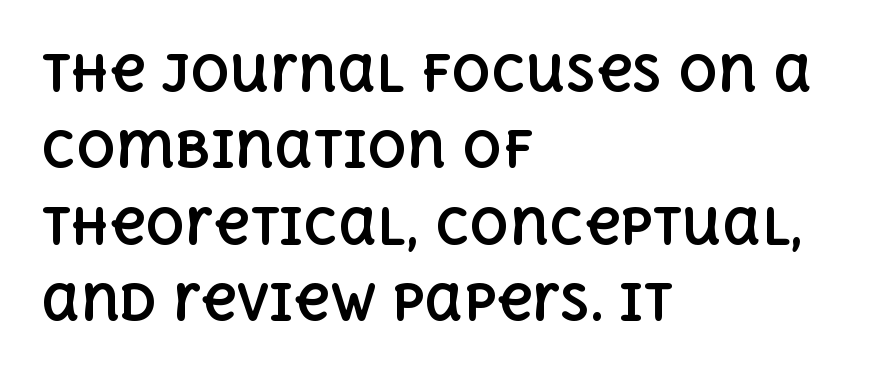
Q: Is the text bold? A: Yes.
Q: Is the text italic (slanted)? A: No, it is upright.
Q: Is the text underlined? A: No.
Q: How is the paragraph aligned? A: Left-aligned.
Q: Is the spacing between letters normal or unusually wide? A: Normal.
Q: Is the spacing between lines tight, normal or loose? A: Normal.
Q: Width (condensed, normal, or wide)? A: Normal.
Q: x-height? A: Large.
Q: Monospaced? A: No.
